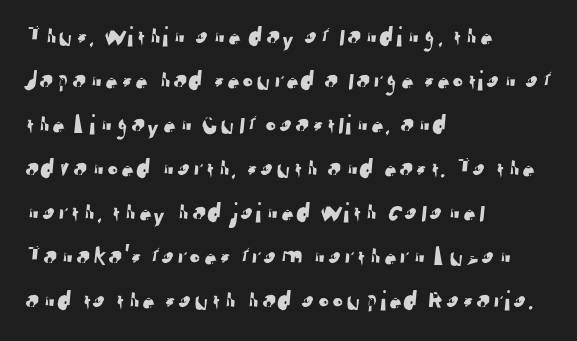
Q: Is the typeface a serif or a sans-serif typeface? A: Sans-serif.
Q: Is the text underlined? A: No.
Q: How is the paragraph aligned? A: Left-aligned.
Q: Is the spacing between letters normal or unusually wide? A: Normal.
Q: Is the spacing between lines tight, normal or loose? A: Normal.
Q: Width (condensed, normal, or wide)? A: Normal.
Q: Stroke contrast? A: Low.
Q: x-height? A: Medium.
Q: Monospaced? A: No.
